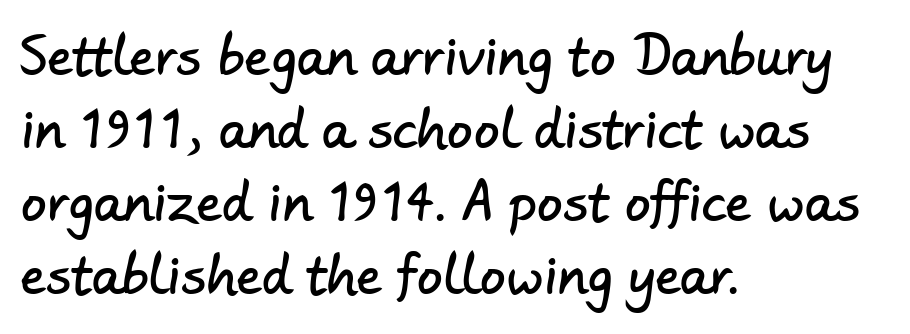
Evenly set lines give the paragraph a standard silhouette. Letter spacing: default. The type family on display is of the sans-serif kind. This rendering uses left alignment, leaving the right contour irregular. Each letter keeps its own natural width here, so spacing adapts to shape. Honestly, there is no underline to notice here at all.
